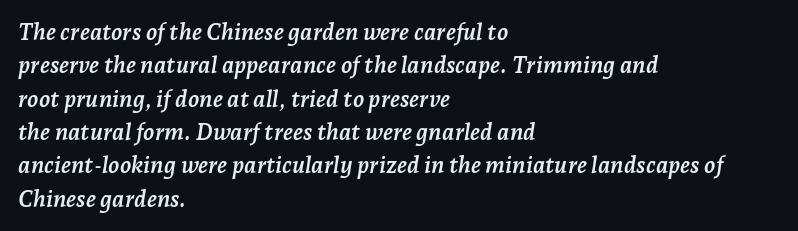
Q: Is the text bold? A: Yes.
Q: Is the text italic (slanted)? A: Yes, it leans right by about 7 degrees.
Q: Is the text underlined? A: No.
Q: How is the paragraph aligned? A: Left-aligned.
Q: Is the spacing between letters normal or unusually wide? A: Normal.
Q: Is the spacing between lines tight, normal or loose? A: Normal.
